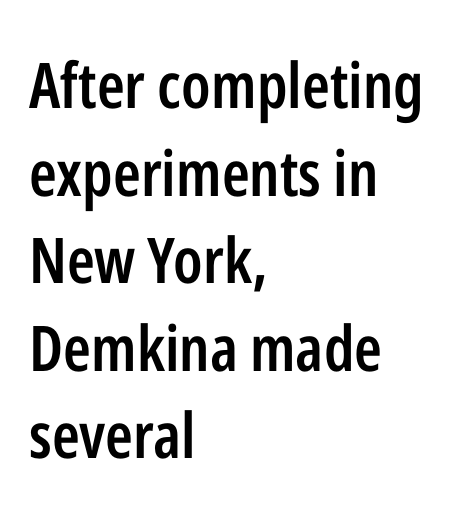
{"serif": "no", "italic": "no", "bold": "semi", "weight": "semibold", "width": "condensed", "stroke_contrast": "low", "x_height": "medium", "monospaced": "no", "underline": "no", "align": "left", "line_spacing": "normal", "line_spacing_ratio": 1.39, "letter_spacing": "normal", "letter_spacing_em": 0.0, "glyph_px": 63}
